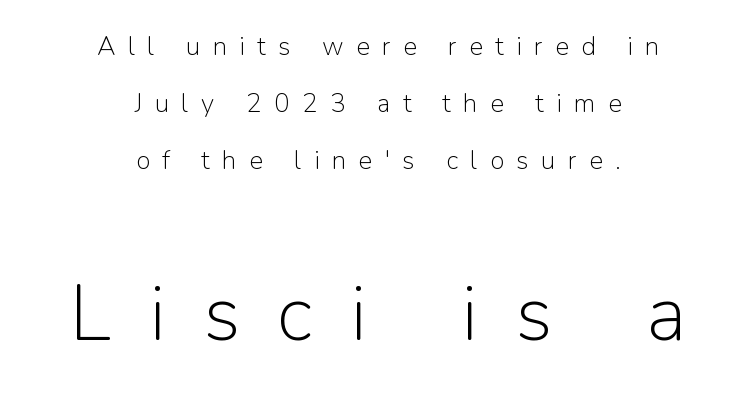
The image shows 78 px light sans-serif type, upright; set centered, loose line spacing (2.19x), unusually wide letter spacing (+0.48 em), not underlined; the second (bottom) block is 3.0x larger; low stroke contrast and a medium x-height.
